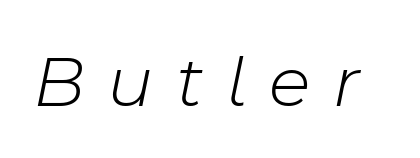
Q: Is the text bold? A: No.
Q: Is the text italic (slanted)? A: Yes, it leans right by about 11 degrees.
Q: Is the text underlined? A: No.
Q: Is the spacing between letters normal or unusually wide? A: Unusually wide.
Q: Width (condensed, normal, or wide)? A: Normal.
Q: Stroke contrast? A: Low.
Q: x-height? A: Medium.
Q: Monospaced? A: No.
